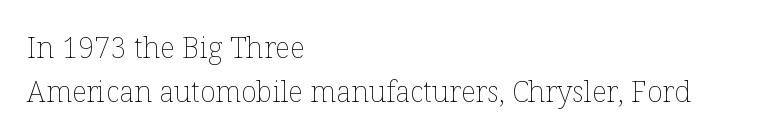
The image shows 29 px thin type, upright; set left-aligned, normal line spacing (1.53x), normal letter spacing, not underlined; low stroke contrast and a medium x-height.
